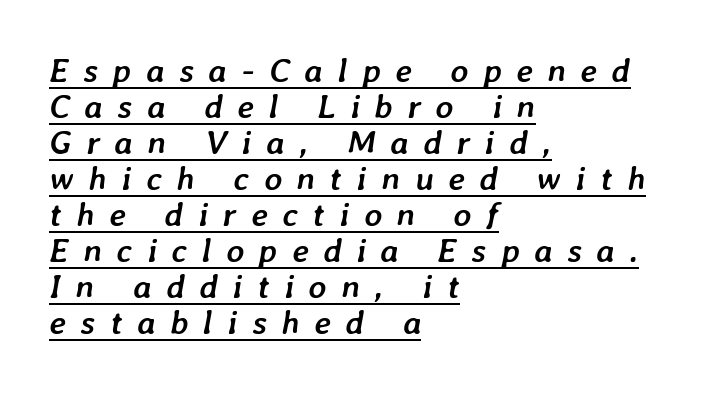
{"italic": "yes", "lean": "right", "slant_degrees": 7, "bold": "yes", "weight": "semibold", "width": "normal", "stroke_contrast": "low", "x_height": "medium", "monospaced": "no", "underline": "yes", "align": "left", "line_spacing": "tight", "line_spacing_ratio": 1.06, "letter_spacing": "wide", "letter_spacing_em": 0.43, "glyph_px": 34}
